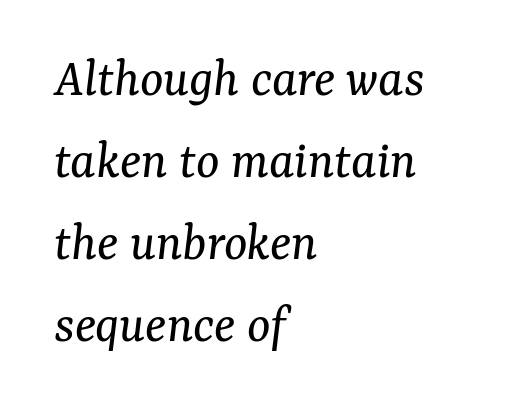
{"serif": "yes", "italic": "yes", "lean": "right", "slant_degrees": 7, "bold": "no", "weight": "regular", "width": "normal", "stroke_contrast": "medium", "x_height": "medium", "monospaced": "no", "underline": "no", "align": "left", "line_spacing": "normal", "line_spacing_ratio": 1.49, "letter_spacing": "normal", "letter_spacing_em": 0.0, "glyph_px": 55}
